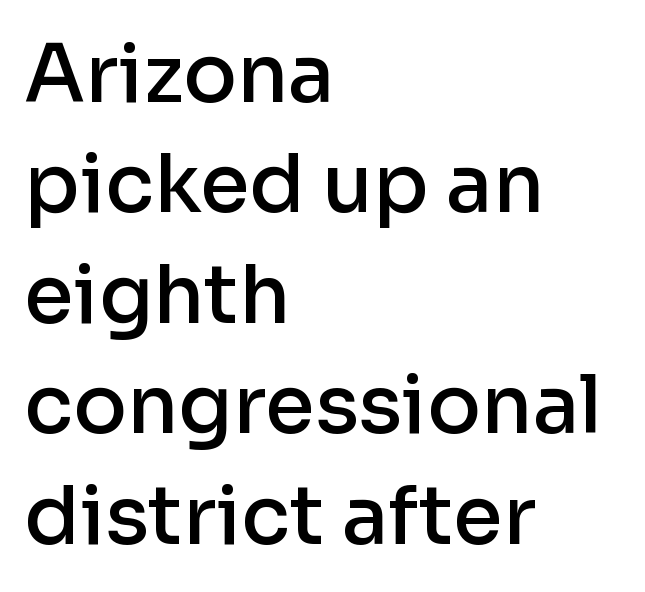
Check where the strokes stop: nothing finishes them off — pure sans. The passage shown stacks its lines at a standard gap. Reading down the block, your eye returns to a fixed left position each line. These words are printed semibold, heavier than regular yet not bold.
